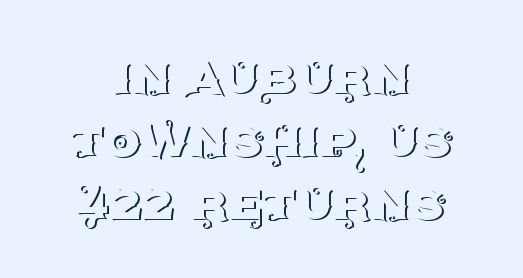
{"serif": "yes", "italic": "no", "bold": "no", "weight": "thin", "width": "normal", "stroke_contrast": "medium", "x_height": "large", "monospaced": "no", "underline": "no", "align": "center", "line_spacing": "tight", "line_spacing_ratio": 1.07, "letter_spacing": "normal", "letter_spacing_em": 0.0, "glyph_px": 59}
